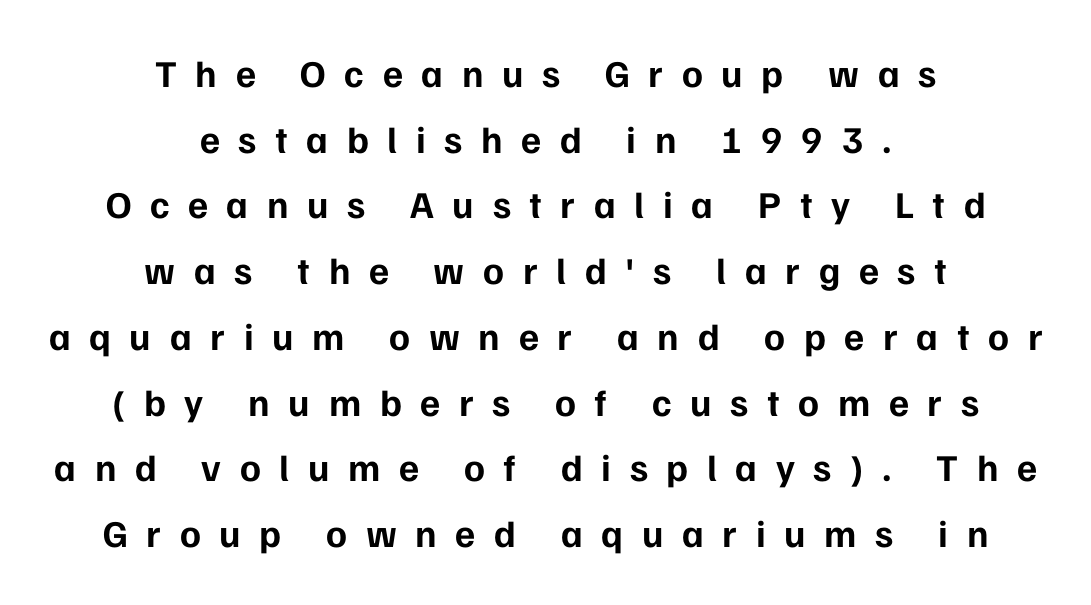
Does the weight exceed regular? Yes, all the way to bold. Caption: expanded tracking, letters set apart. The space directly below the letters is spotless. This is sans-serif lettering, the kind often seen on screens and signage. Neither beginnings nor endings align; midpoints do.
